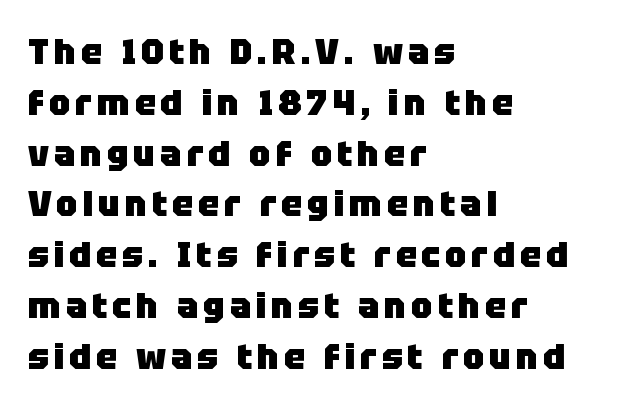
The image shows 36 px heavy sans-serif type, upright; set left-aligned, normal line spacing (1.41x), not underlined; low stroke contrast and a large x-height.
